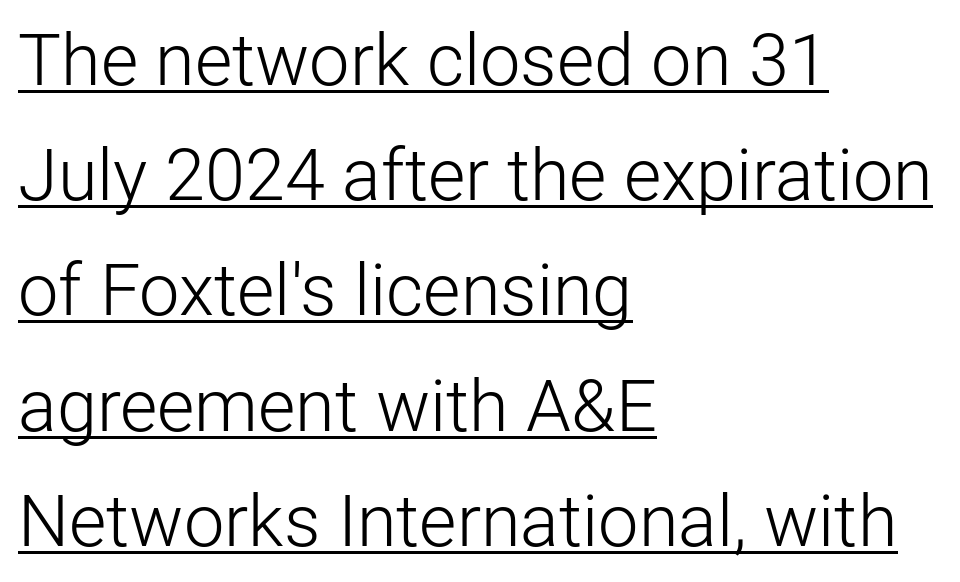
The image shows 72 px light sans-serif type, upright; set left-aligned, normal line spacing (1.6x), normal letter spacing, underlined; low stroke contrast and a medium x-height.
